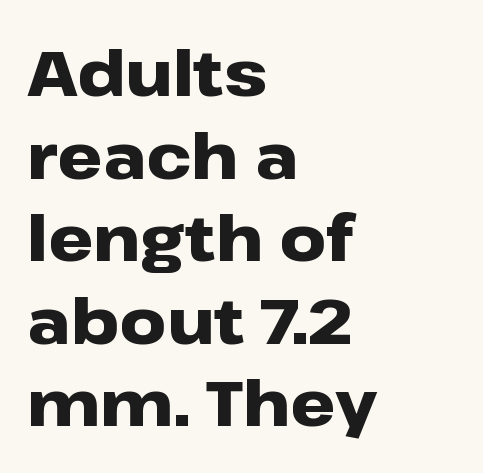
The image shows 64 px heavy, wide sans-serif type, upright; set left-aligned, normal line spacing (1.29x), normal letter spacing, not underlined; low stroke contrast and a medium x-height.
